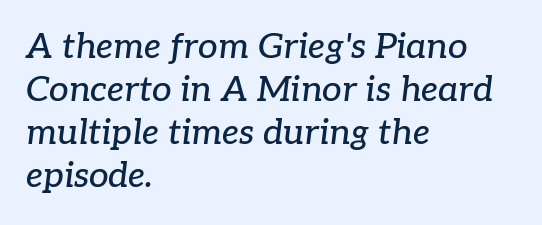
Q: Is the text italic (slanted)? A: Yes, it leans right by about 7 degrees.
Q: Is the typeface a serif or a sans-serif typeface? A: Serif.
Q: Is the text underlined? A: No.
Q: How is the paragraph aligned? A: Left-aligned.
Q: Is the spacing between letters normal or unusually wide? A: Normal.
Q: Width (condensed, normal, or wide)? A: Normal.
Q: Stroke contrast? A: Low.
Q: x-height? A: Medium.
Q: Monospaced? A: No.
